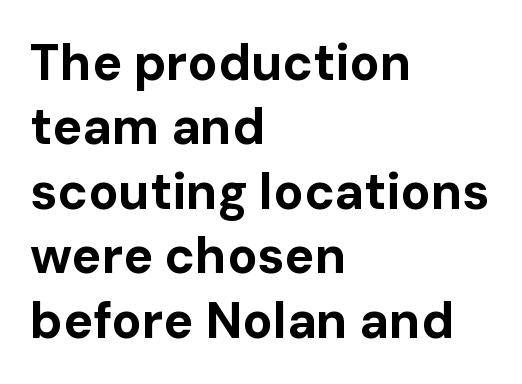
Q: Is the text bold? A: Yes.
Q: Is the text italic (slanted)? A: No, it is upright.
Q: Is the typeface a serif or a sans-serif typeface? A: Sans-serif.
Q: Is the text underlined? A: No.
Q: How is the paragraph aligned? A: Left-aligned.
Q: Is the spacing between letters normal or unusually wide? A: Normal.
Q: Is the spacing between lines tight, normal or loose? A: Normal.
Q: Width (condensed, normal, or wide)? A: Normal.
Q: Stroke contrast? A: Low.
Q: x-height? A: Medium.
Q: Monospaced? A: No.
